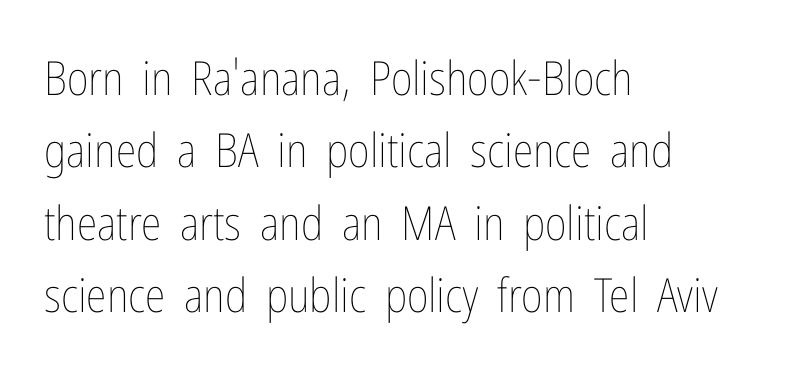
Upright lettering throughout. Reading down the block, your eye returns to a fixed left position each line. This rendering leaves character spacing at its baseline value. The rendering uses a moderate line-height, typical for paragraphs.
